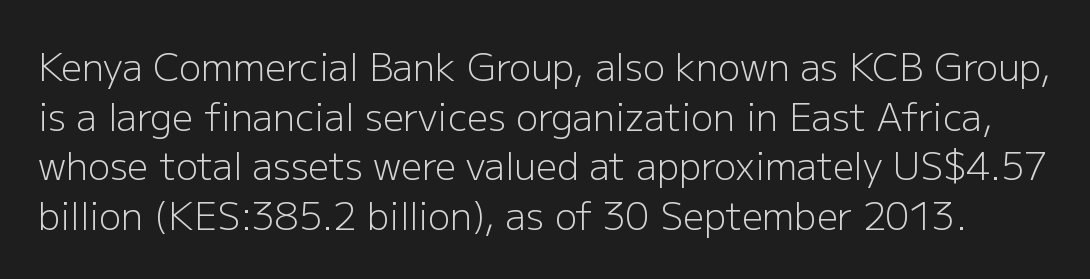
The weight tops out at a normal text grade. The baseline area is clear. Every character sits straight up, as roman type does. One glance says typical: line gaps are just what's usual.
